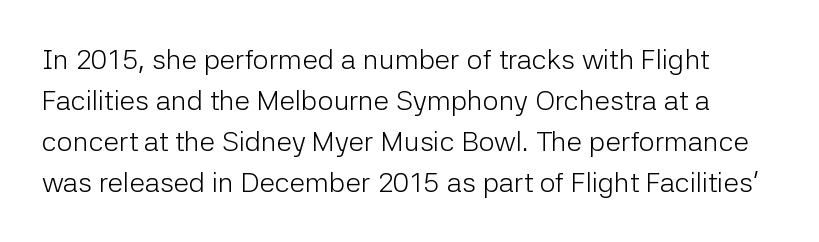
The passage shown is not underscored anywhere. Looks like regular typesetting: each glyph gets only the width it needs. No extra tracking has been applied to these lines. The font sits on the lighter half of the weight spectrum, regular included. If you measured baseline to baseline, you'd find a middling distance. This rendering employs a face without finishing strokes, i.e., a sans-serif.
